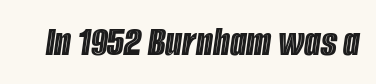
Caption: standard tracking, unaltered. The space beneath each line is pristine and unruled. The face used here is proportionally spaced, like ordinary book or web type. These lines were composed using italics.
